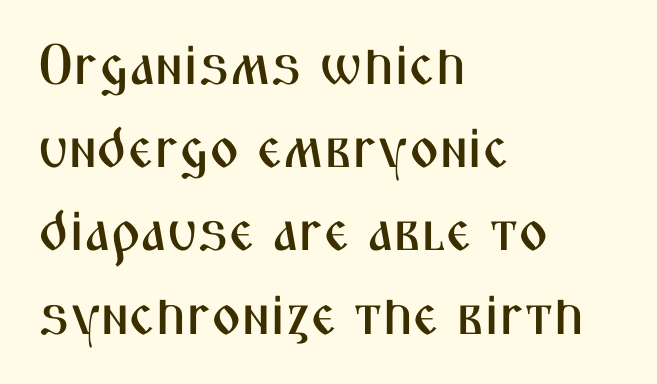
A normal amount of white space separates one row of letters from the next. Just letters on the line, the space beneath them empty. The compositor pushed each line to the left boundary. This is sans-serif lettering, the kind often seen on screens and signage. The specimen reads as upright at a glance.
